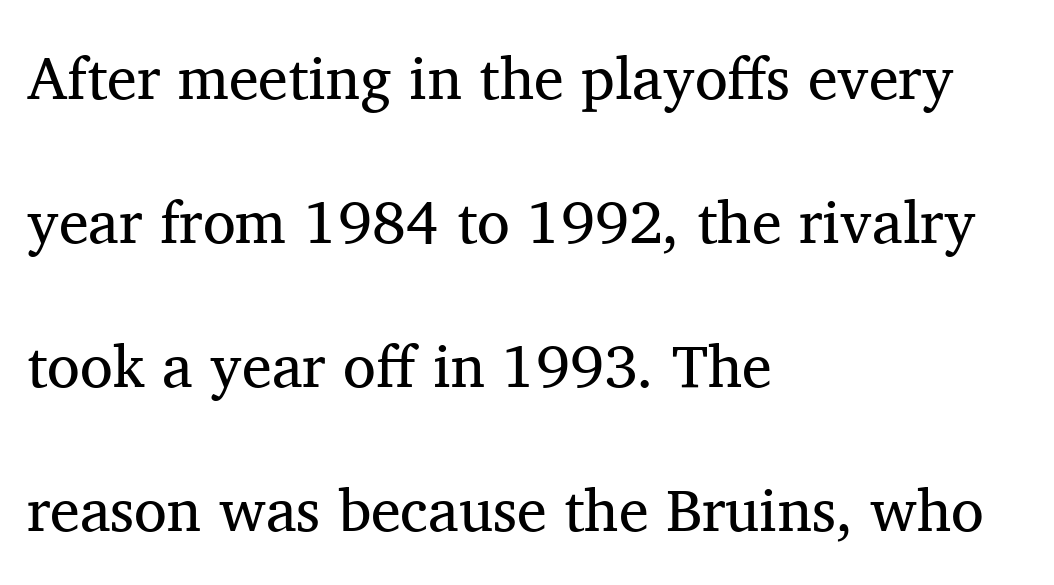
{"serif": "yes", "italic": "no", "bold": "no", "weight": "regular", "width": "normal", "stroke_contrast": "medium", "x_height": "medium", "monospaced": "no", "underline": "no", "align": "left", "line_spacing": "loose", "line_spacing_ratio": 2.4, "letter_spacing": "normal", "letter_spacing_em": 0.0, "glyph_px": 60}
